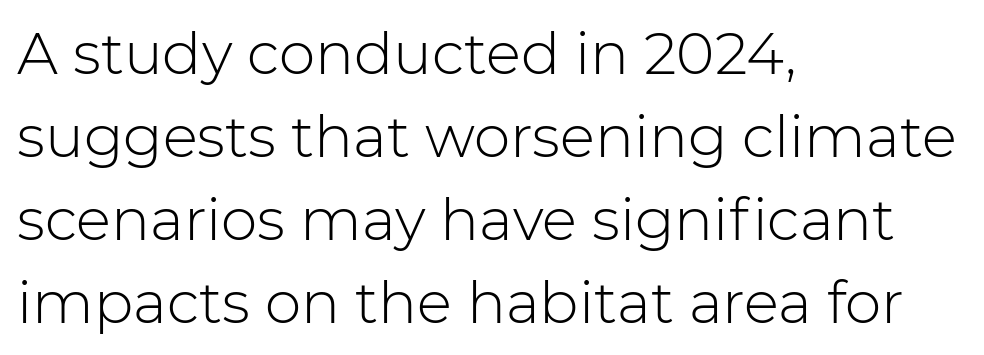
Q: Is the text bold? A: No.
Q: Is the text italic (slanted)? A: No, it is upright.
Q: Is the typeface a serif or a sans-serif typeface? A: Sans-serif.
Q: Is the text underlined? A: No.
Q: How is the paragraph aligned? A: Left-aligned.
Q: Is the spacing between letters normal or unusually wide? A: Normal.
Q: Is the spacing between lines tight, normal or loose? A: Normal.
Q: Width (condensed, normal, or wide)? A: Normal.
Q: Stroke contrast? A: Low.
Q: x-height? A: Medium.
Q: Monospaced? A: No.
